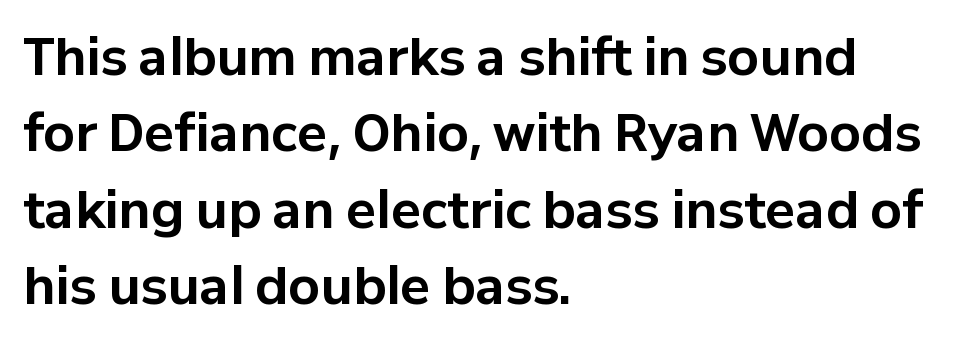
Q: Is the text bold? A: Yes.
Q: Is the text italic (slanted)? A: No, it is upright.
Q: Is the typeface a serif or a sans-serif typeface? A: Sans-serif.
Q: Is the text underlined? A: No.
Q: How is the paragraph aligned? A: Left-aligned.
Q: Is the spacing between letters normal or unusually wide? A: Normal.
Q: Is the spacing between lines tight, normal or loose? A: Normal.
Q: Width (condensed, normal, or wide)? A: Normal.
Q: Stroke contrast? A: Low.
Q: x-height? A: Medium.
Q: Monospaced? A: No.
